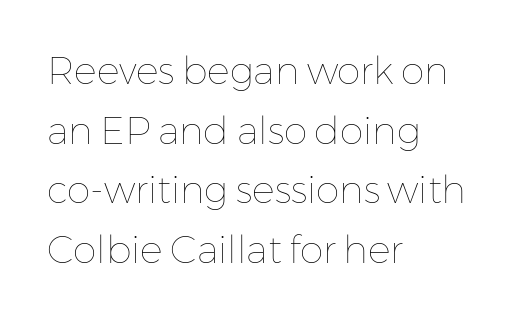
The image shows 38 px thin type, upright; set left-aligned, normal line spacing (1.57x), normal letter spacing, not underlined; low stroke contrast and a medium x-height.
